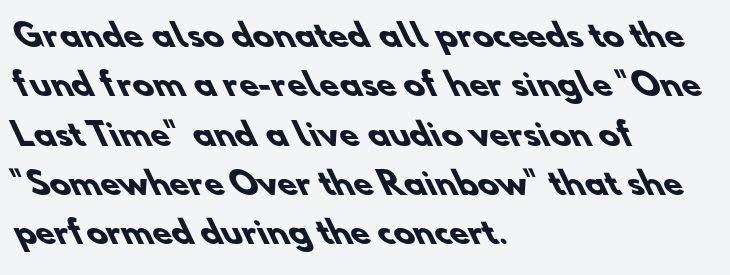
{"serif": "no", "bold": "yes", "weight": "heavy", "width": "normal", "stroke_contrast": "low", "x_height": "small", "monospaced": "no", "underline": "no", "align": "left", "line_spacing": "normal", "line_spacing_ratio": 1.59, "letter_spacing": "normal", "letter_spacing_em": 0.0, "glyph_px": 31}
